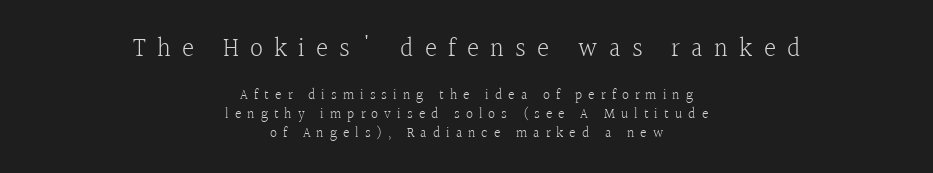
Is there any slant? The stems are plumb. Leftover space on each line is divided equally before and after the words. Each stroke keeps to a modest, everyday thickness or less. A bare baseline throughout the passage.
